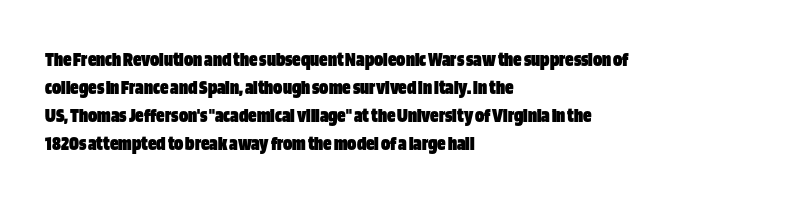
Q: Is the text bold? A: Yes.
Q: Is the text italic (slanted)? A: No, it is upright.
Q: Is the text underlined? A: No.
Q: How is the paragraph aligned? A: Left-aligned.
Q: Is the spacing between letters normal or unusually wide? A: Normal.
Q: Is the spacing between lines tight, normal or loose? A: Normal.
